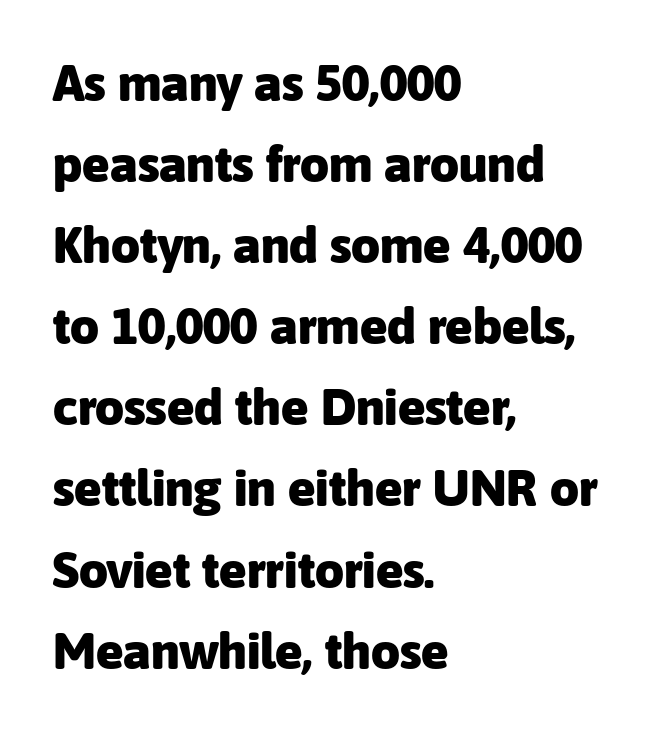
The image shows 51 px heavy sans-serif type, upright; set left-aligned, normal line spacing (1.59x), normal letter spacing, not underlined; low stroke contrast and a medium x-height.
